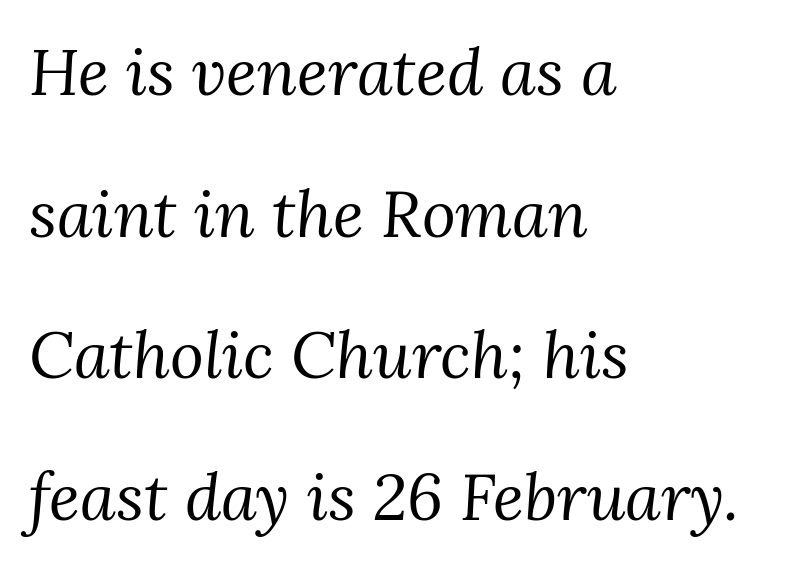
The image shows 65 px regular-weight serif type, italic (leaning right); set left-aligned, loose line spacing (2.18x), normal letter spacing, not underlined; medium stroke contrast and a medium x-height.
